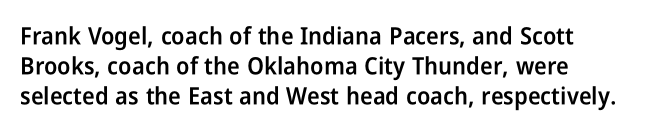
{"italic": "no", "bold": "semi", "underline": "no", "align": "left", "line_spacing_ratio": 1.24, "letter_spacing": "normal", "letter_spacing_em": 0.0, "glyph_px": 24}
